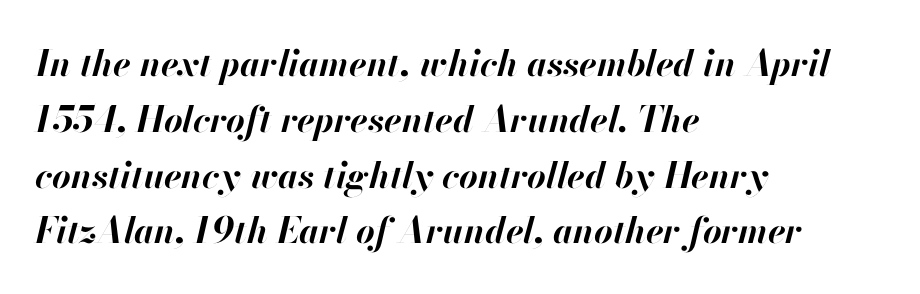
The image shows 36 px bold type, italic (leaning right); set left-aligned, normal line spacing (1.55x), normal letter spacing, not underlined; high stroke contrast and a small x-height.
